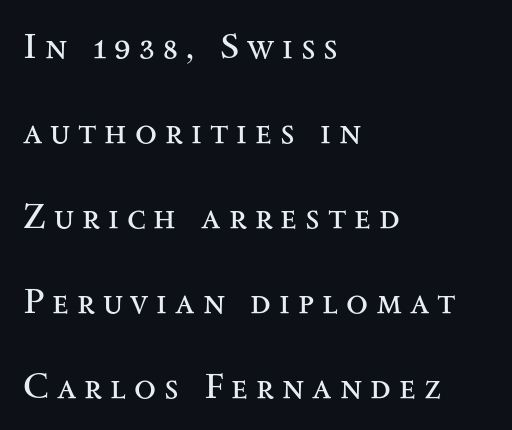
{"serif": "yes", "italic": "no", "bold": "no", "weight": "regular", "width": "wide", "stroke_contrast": "medium", "x_height": "small", "monospaced": "no", "underline": "no", "align": "left", "line_spacing": "loose", "line_spacing_ratio": 2.36, "letter_spacing": "wide", "letter_spacing_em": 0.22, "glyph_px": 36}
